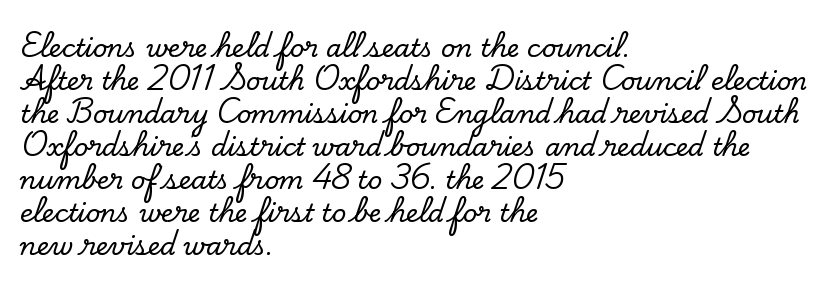
Q: Is the text italic (slanted)? A: Yes.
Q: Is the text underlined? A: No.
Q: How is the paragraph aligned? A: Left-aligned.
Q: Is the spacing between letters normal or unusually wide? A: Normal.
Q: Is the spacing between lines tight, normal or loose? A: Normal.
